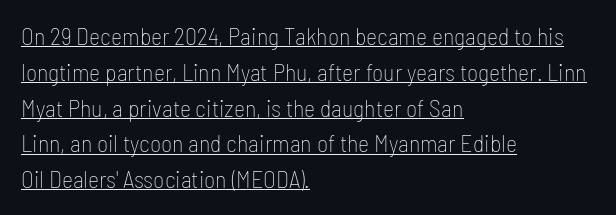
The image shows 24 px text type, upright; set left-aligned, normal line spacing (1.49x), normal letter spacing, underlined.
